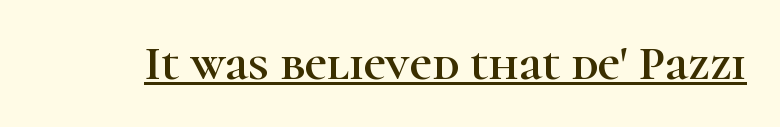
The image shows 48 px serif type, upright; set normal letter spacing, underlined; high stroke contrast and a medium x-height.
